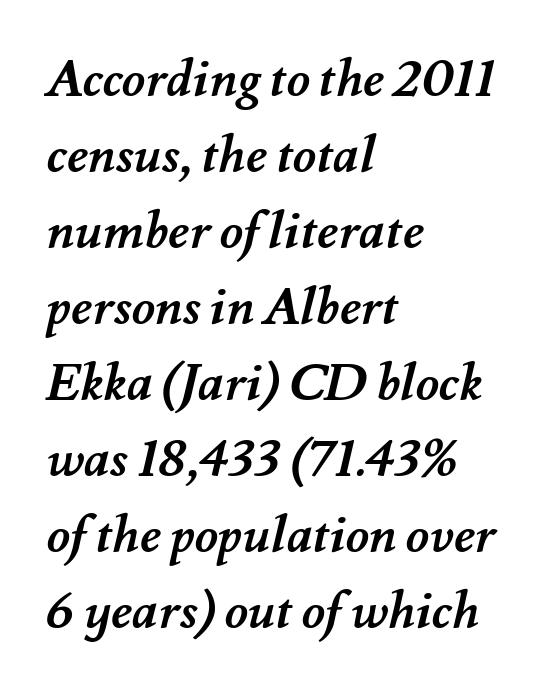
This block has exactly the height ordinary leading produces. Default kerning and tracking; the words read as compact shapes. The string is rendered with underlining switched off. Each letter keeps its own natural width here, so spacing adapts to shape.
